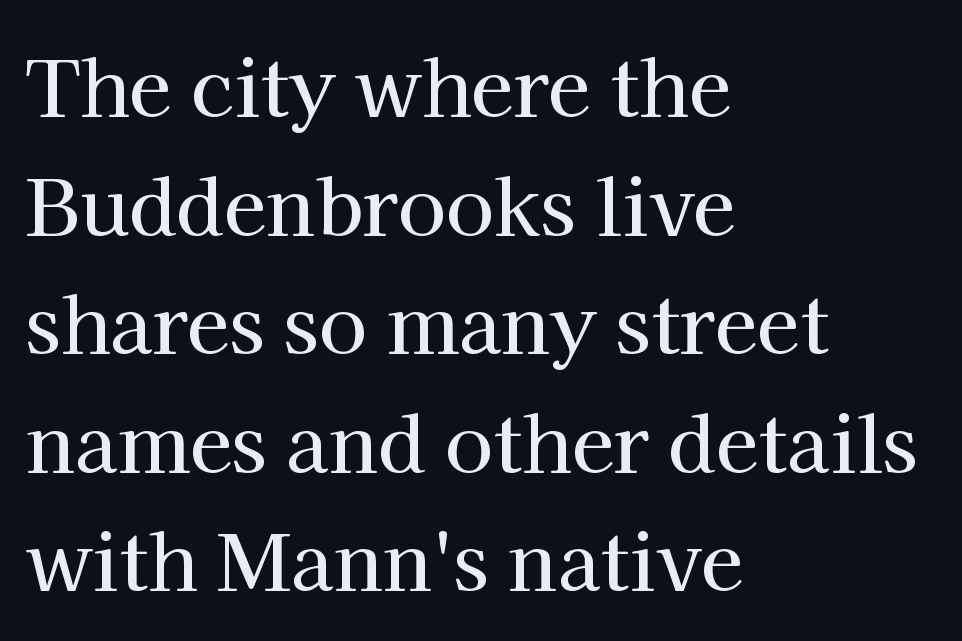
Q: Is the text italic (slanted)? A: No, it is upright.
Q: Is the typeface a serif or a sans-serif typeface? A: Serif.
Q: Is the text underlined? A: No.
Q: How is the paragraph aligned? A: Left-aligned.
Q: Is the spacing between letters normal or unusually wide? A: Normal.
Q: Is the spacing between lines tight, normal or loose? A: Normal.
Q: Width (condensed, normal, or wide)? A: Normal.
Q: Stroke contrast? A: High.
Q: x-height? A: Medium.
Q: Monospaced? A: No.
